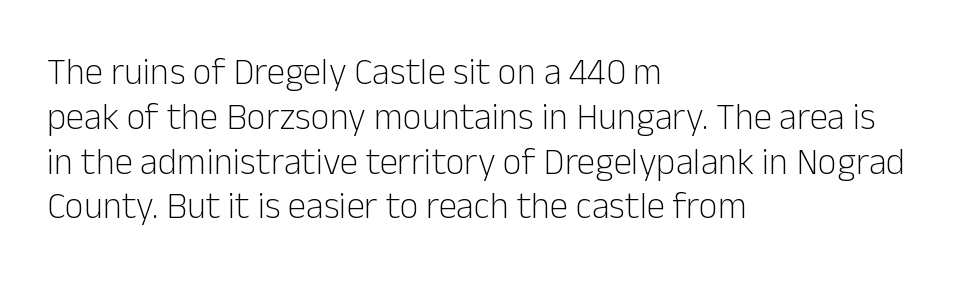
The image shows 37 px light sans-serif type, upright; set left-aligned, line spacing 1.21x, normal letter spacing, not underlined; low stroke contrast and a medium x-height.
